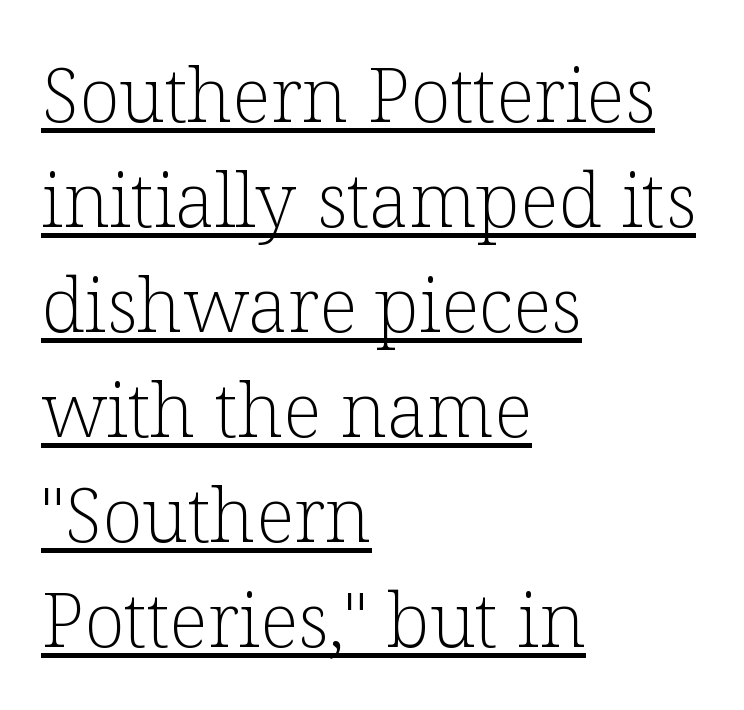
Q: Is the text bold? A: No.
Q: Is the text italic (slanted)? A: No, it is upright.
Q: Is the typeface a serif or a sans-serif typeface? A: Serif.
Q: Is the text underlined? A: Yes.
Q: How is the paragraph aligned? A: Left-aligned.
Q: Is the spacing between letters normal or unusually wide? A: Normal.
Q: Is the spacing between lines tight, normal or loose? A: Normal.
Q: Width (condensed, normal, or wide)? A: Normal.
Q: Stroke contrast? A: Low.
Q: x-height? A: Medium.
Q: Monospaced? A: No.
